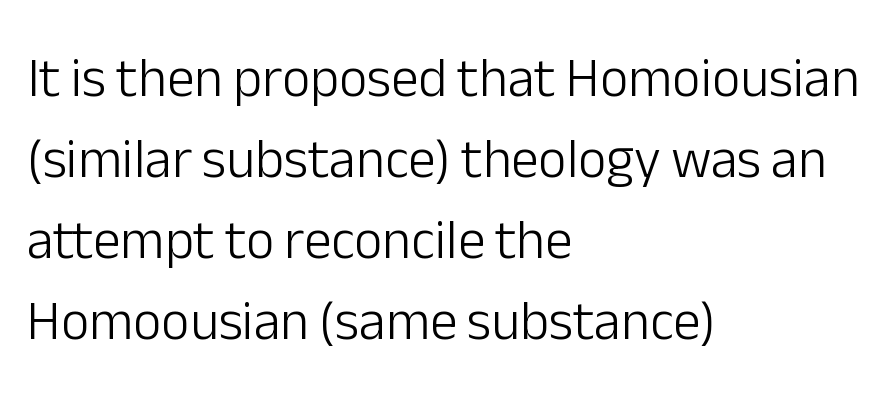
Q: Is the text bold? A: No.
Q: Is the text italic (slanted)? A: No, it is upright.
Q: Is the typeface a serif or a sans-serif typeface? A: Sans-serif.
Q: Is the text underlined? A: No.
Q: How is the paragraph aligned? A: Left-aligned.
Q: Is the spacing between letters normal or unusually wide? A: Normal.
Q: Is the spacing between lines tight, normal or loose? A: Normal.
Q: Width (condensed, normal, or wide)? A: Normal.
Q: Stroke contrast? A: Low.
Q: x-height? A: Medium.
Q: Monospaced? A: No.
